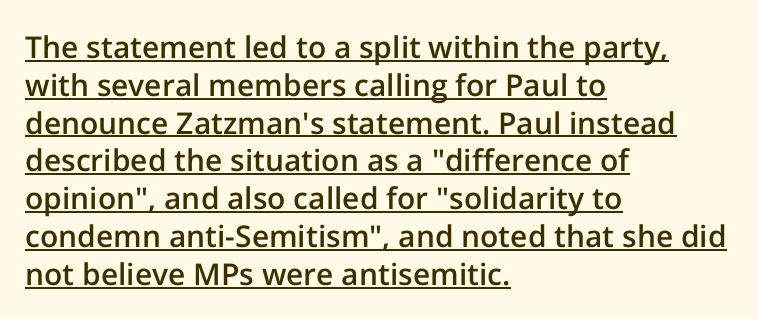
The image shows 30 px semibold sans-serif type, upright; set left-aligned, normal line spacing (1.26x), normal letter spacing, underlined; low stroke contrast and a medium x-height.
